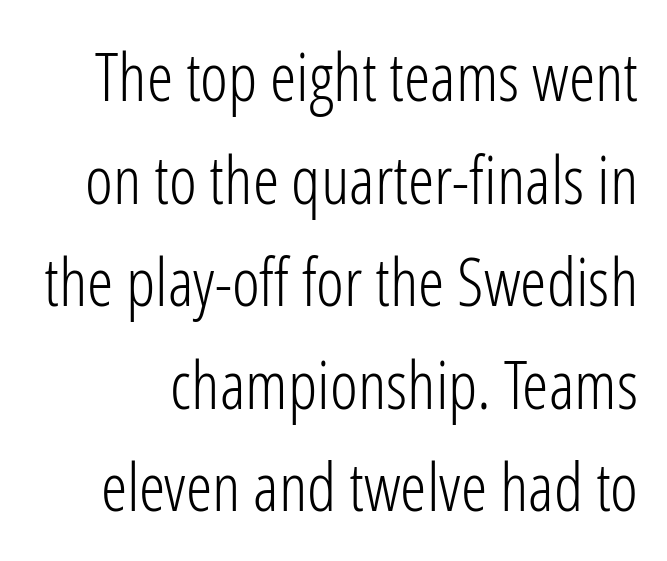
Q: Is the text bold? A: No.
Q: Is the text italic (slanted)? A: No, it is upright.
Q: Is the typeface a serif or a sans-serif typeface? A: Sans-serif.
Q: Is the text underlined? A: No.
Q: Is the spacing between letters normal or unusually wide? A: Normal.
Q: Is the spacing between lines tight, normal or loose? A: Normal.
Q: Width (condensed, normal, or wide)? A: Condensed.
Q: Stroke contrast? A: Low.
Q: x-height? A: Medium.
Q: Monospaced? A: No.
